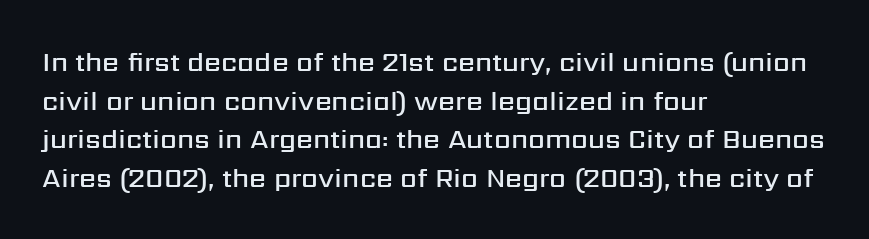
The image shows 27 px text type, upright; set left-aligned, normal line spacing (1.43x), normal letter spacing, not underlined.
